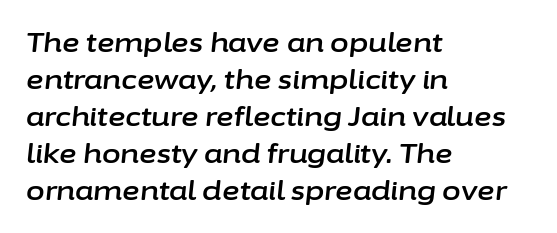
{"italic": "yes", "lean": "right", "slant_degrees": 6, "underline": "no", "align": "left", "line_spacing": "normal", "line_spacing_ratio": 1.37, "letter_spacing": "normal", "letter_spacing_em": 0.0, "glyph_px": 27}
